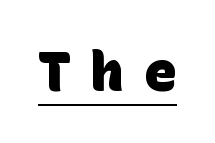
{"serif": "no", "bold": "yes", "weight": "heavy", "width": "normal", "stroke_contrast": "low", "x_height": "large", "monospaced": "no", "underline": "yes", "letter_spacing": "wide", "letter_spacing_em": 0.36, "glyph_px": 55}
